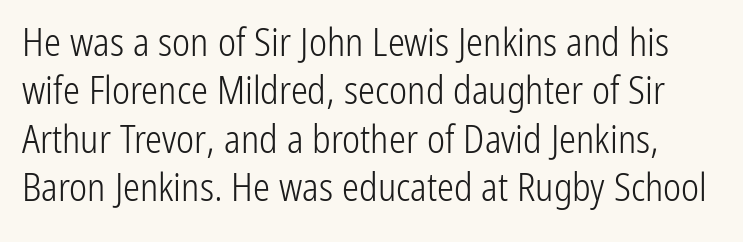
Q: Is the text bold? A: No.
Q: Is the text italic (slanted)? A: No, it is upright.
Q: Is the typeface a serif or a sans-serif typeface? A: Sans-serif.
Q: Is the text underlined? A: No.
Q: Is the spacing between letters normal or unusually wide? A: Normal.
Q: Is the spacing between lines tight, normal or loose? A: Normal.
Q: Width (condensed, normal, or wide)? A: Condensed.
Q: Stroke contrast? A: Low.
Q: x-height? A: Medium.
Q: Monospaced? A: No.
